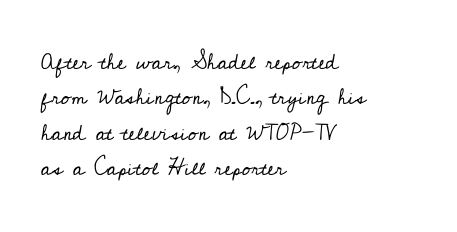
{"bold": "no", "underline": "no", "align": "left", "line_spacing": "normal", "line_spacing_ratio": 1.61, "letter_spacing": "normal", "letter_spacing_em": 0.0, "glyph_px": 22}
